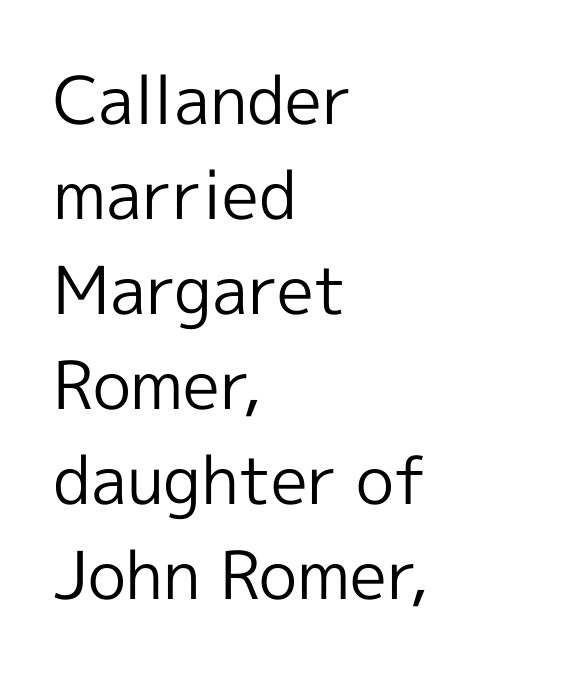
Q: Is the text bold? A: No.
Q: Is the text italic (slanted)? A: No, it is upright.
Q: Is the typeface a serif or a sans-serif typeface? A: Sans-serif.
Q: Is the text underlined? A: No.
Q: How is the paragraph aligned? A: Left-aligned.
Q: Is the spacing between letters normal or unusually wide? A: Normal.
Q: Is the spacing between lines tight, normal or loose? A: Normal.
Q: Width (condensed, normal, or wide)? A: Normal.
Q: x-height? A: Medium.
Q: Monospaced? A: No.
